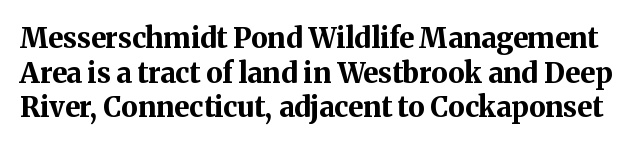
The image shows 28 px bold serif type, upright; set line spacing 1.24x, normal letter spacing, not underlined; medium stroke contrast and a medium x-height.
